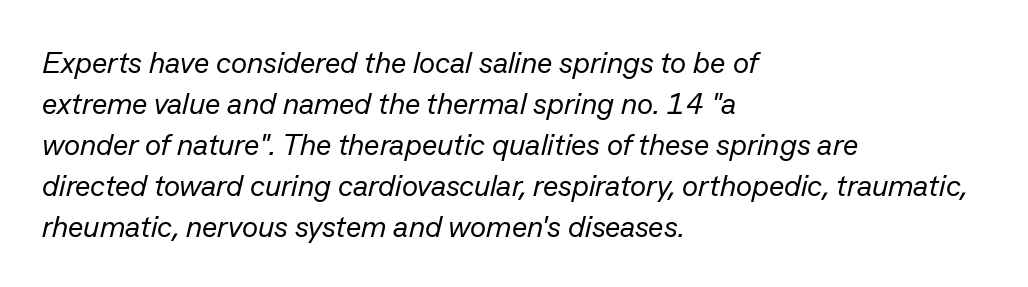
Q: Is the text bold? A: No.
Q: Is the text italic (slanted)? A: Yes, it leans right by about 13 degrees.
Q: Is the text underlined? A: No.
Q: How is the paragraph aligned? A: Left-aligned.
Q: Is the spacing between letters normal or unusually wide? A: Normal.
Q: Is the spacing between lines tight, normal or loose? A: Normal.
Q: Width (condensed, normal, or wide)? A: Normal.
Q: Stroke contrast? A: Low.
Q: x-height? A: Medium.
Q: Monospaced? A: No.
